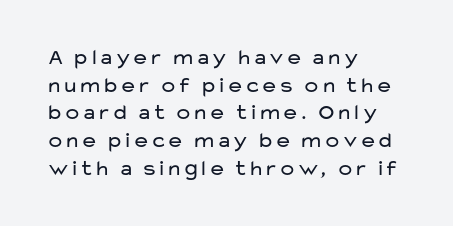
The image shows 22 px text type, upright; set left-aligned, normal line spacing (1.26x), normal letter spacing, not underlined.
